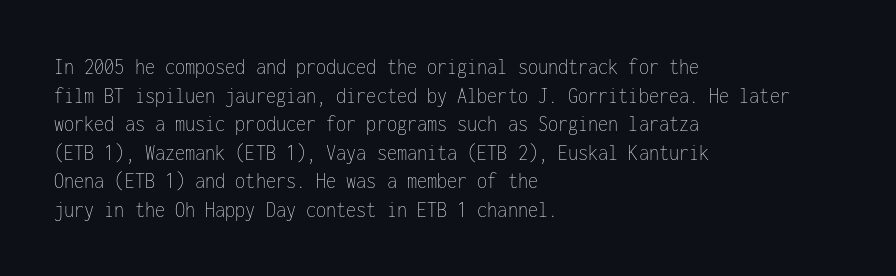
Q: Is the text bold? A: No.
Q: Is the text italic (slanted)? A: No, it is upright.
Q: Is the text underlined? A: No.
Q: How is the paragraph aligned? A: Left-aligned.
Q: Is the spacing between letters normal or unusually wide? A: Normal.
